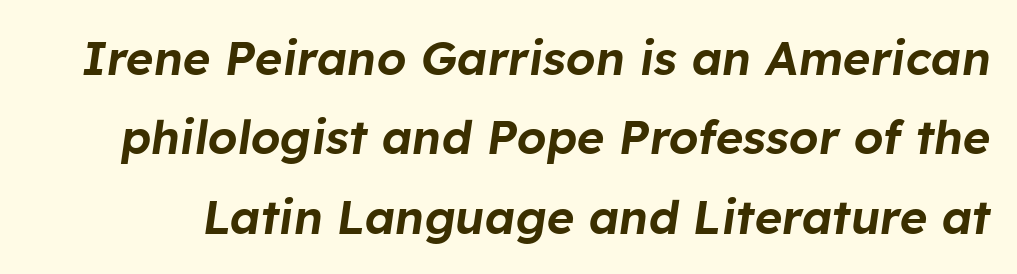
Think of a printed novel: that variable character pitch is what you see here. Type without underlining. Compared with ordinary roman type, these characters are visibly tilted. How are the letters spaced? Ordinarily, with no added tracking.
